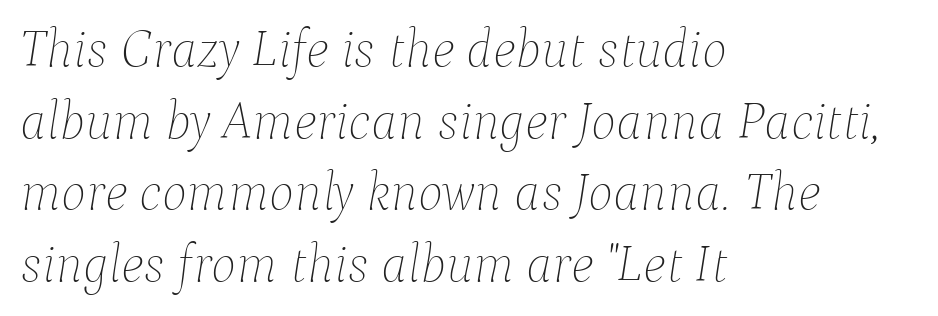
The ragged edge is on the right, which tells us the setting is flush left. Reading down the column, the eye jumps a familiar distance to each next line. Tracking value appears to be zero — textbook default spacing. Character widths vary here, with narrow letters taking less room than wide ones. The text carries the slant typical of an italic or oblique font.
